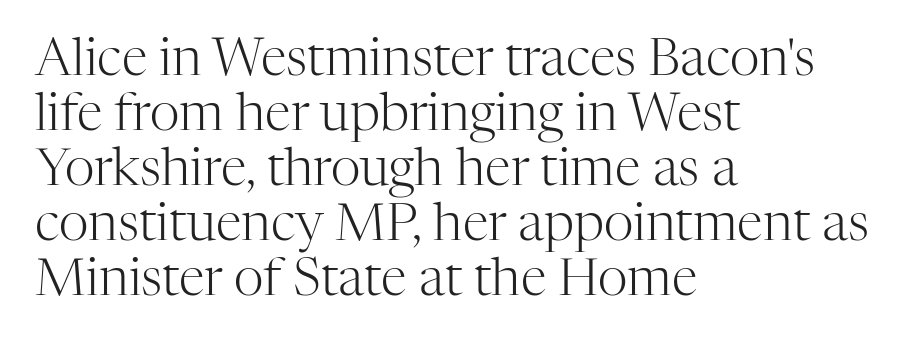
Q: Is the text bold? A: No.
Q: Is the text italic (slanted)? A: No, it is upright.
Q: Is the typeface a serif or a sans-serif typeface? A: Serif.
Q: Is the text underlined? A: No.
Q: How is the paragraph aligned? A: Left-aligned.
Q: Is the spacing between letters normal or unusually wide? A: Normal.
Q: Is the spacing between lines tight, normal or loose? A: Tight.
Q: Width (condensed, normal, or wide)? A: Normal.
Q: Stroke contrast? A: High.
Q: x-height? A: Medium.
Q: Monospaced? A: No.
